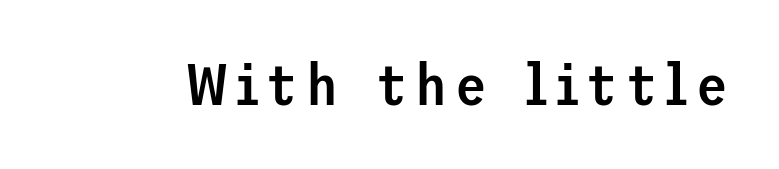
The image shows 58 px semibold sans-serif type, upright; set not underlined; low stroke contrast and a medium x-height.
